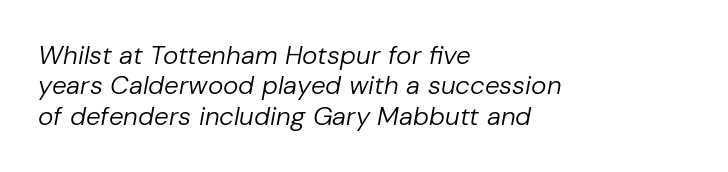
{"italic": "yes", "lean": "right", "slant_degrees": 10, "bold": "no", "underline": "no", "align": "left", "line_spacing_ratio": 1.17, "letter_spacing": "normal", "letter_spacing_em": 0.0, "glyph_px": 26}
